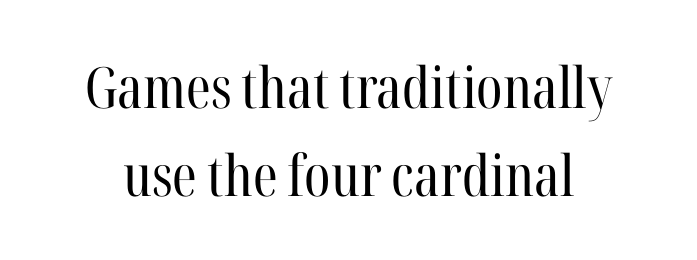
Q: Is the text bold? A: No.
Q: Is the text italic (slanted)? A: No, it is upright.
Q: Is the typeface a serif or a sans-serif typeface? A: Serif.
Q: Is the text underlined? A: No.
Q: Is the spacing between letters normal or unusually wide? A: Normal.
Q: Is the spacing between lines tight, normal or loose? A: Normal.
Q: Width (condensed, normal, or wide)? A: Condensed.
Q: Stroke contrast? A: High.
Q: x-height? A: Medium.
Q: Monospaced? A: No.
